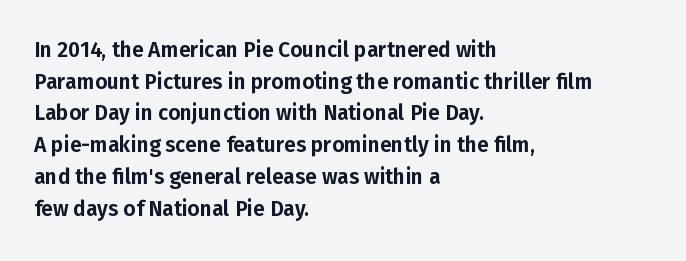
Has an underline been added? It has not. Do the letters lean? They stand straight. Notice how descenders clear the ascenders below comfortably — that's standard leading. The line texture is even and compact thanks to regular tracking.
